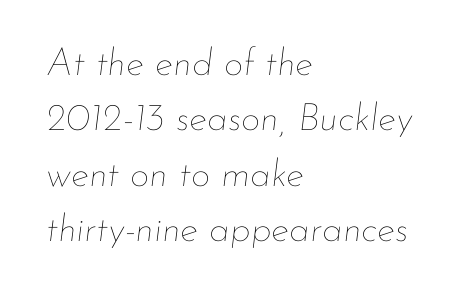
{"italic": "yes", "lean": "right", "slant_degrees": 7, "bold": "no", "weight": "thin", "width": "normal", "stroke_contrast": "low", "x_height": "small", "monospaced": "no", "underline": "no", "align": "left", "line_spacing": "normal", "line_spacing_ratio": 1.46, "letter_spacing": "normal", "letter_spacing_em": 0.0, "glyph_px": 38}
